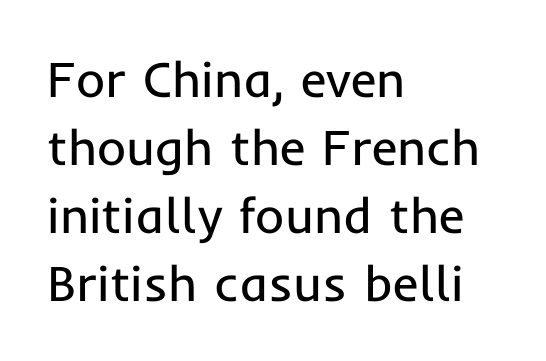
{"serif": "no", "italic": "no", "bold": "no", "weight": "regular", "width": "normal", "stroke_contrast": "low", "x_height": "medium", "monospaced": "no", "underline": "no", "align": "left", "line_spacing": "normal", "line_spacing_ratio": 1.36, "letter_spacing": "normal", "letter_spacing_em": 0.0, "glyph_px": 50}
